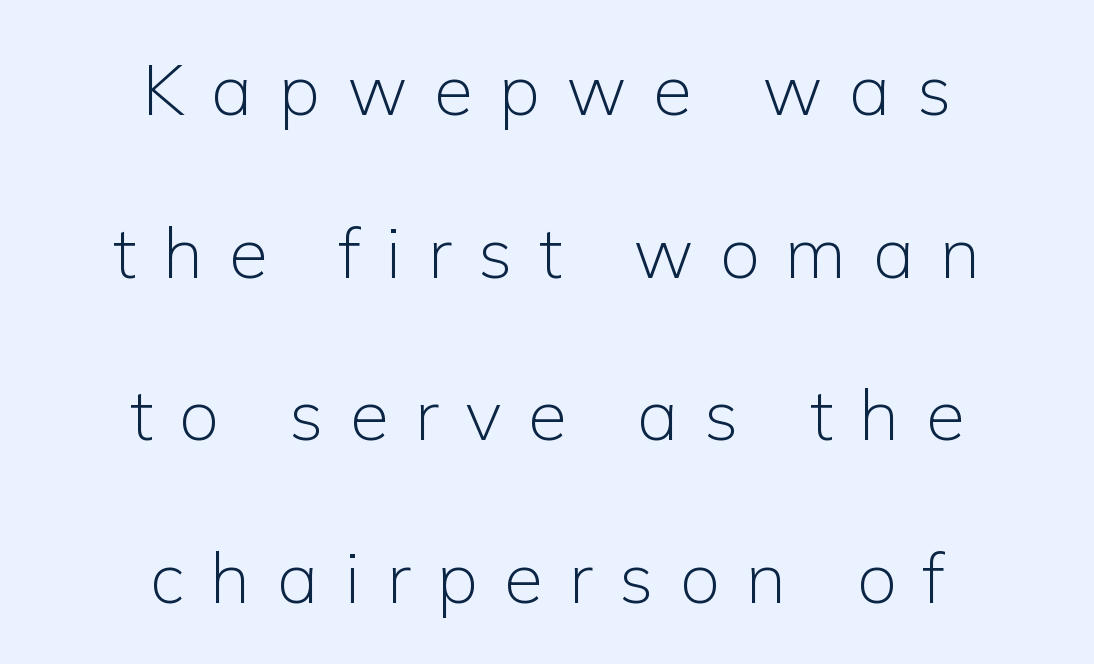
Descenders are the only things crossing below the line. No italicization has been applied; the sample stays upright. Vertical spacing — loose. The face used here is proportionally spaced, like ordinary book or web type.
